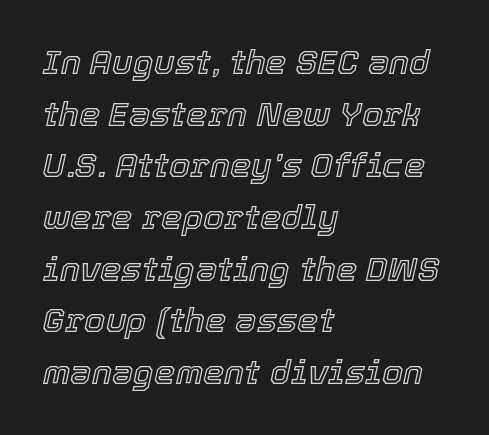
The image shows 34 px text type, italic (leaning right); set left-aligned, normal line spacing (1.52x), normal letter spacing, not underlined; a medium x-height.
